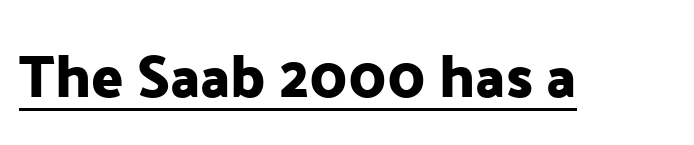
Every stem runs plumb, perpendicular to the baseline. Compared with undecorated copy, this sample adds a rule below the words. In terms of letterspacing, this is plain default setting. Does the type have serifs? No, each stem ends abruptly.
